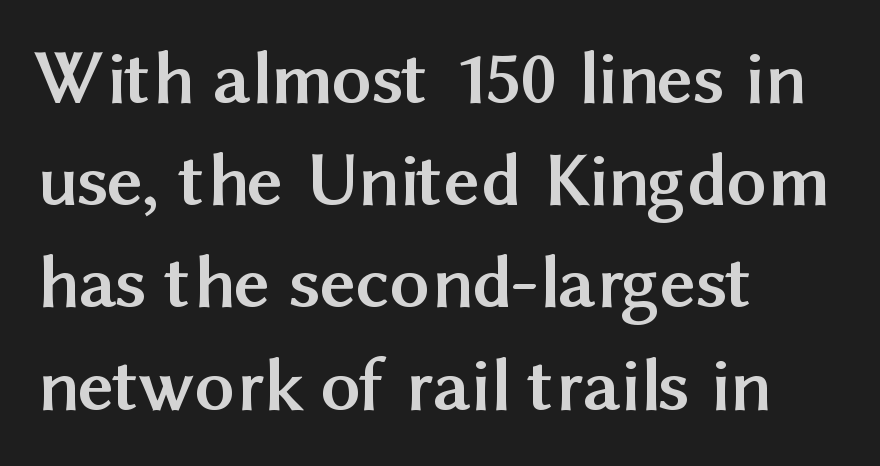
The image shows 78 px semibold sans-serif type, upright; set left-aligned, normal line spacing (1.31x), normal letter spacing, not underlined; medium stroke contrast and a medium x-height.
